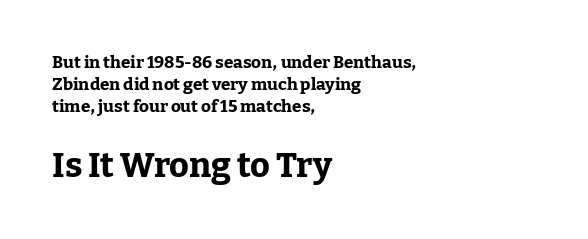
{"serif": "yes", "italic": "no", "bold": "yes", "weight": "bold", "width": "normal", "stroke_contrast": "low", "x_height": "medium", "monospaced": "no", "underline": "no", "align": "left", "line_spacing": "normal", "line_spacing_ratio": 1.29, "letter_spacing": "normal", "letter_spacing_em": 0.0, "larger_block": "second", "size_ratio": 2.0, "glyph_px": 34}
